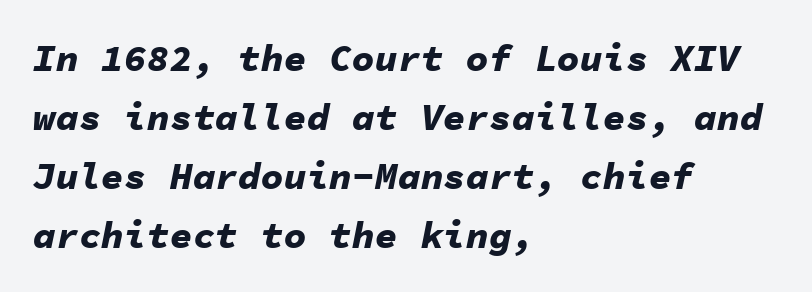
The image shows 38 px bold type, italic (leaning right), monospaced; set left-aligned, normal line spacing (1.55x), normal letter spacing, not underlined; low stroke contrast and a medium x-height.
